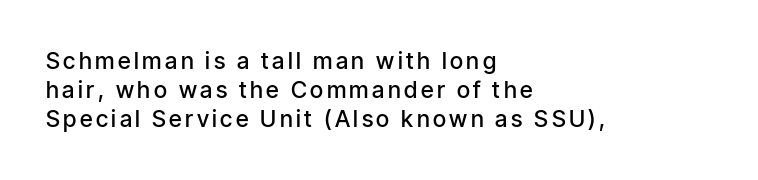
The image shows 23 px text type, upright; set left-aligned, normal line spacing (1.27x), not underlined.
